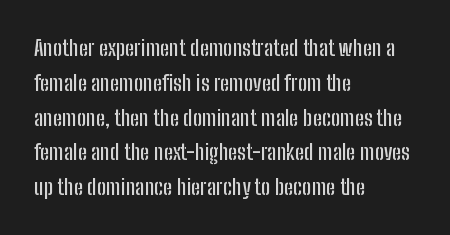
Q: Is the text italic (slanted)? A: No, it is upright.
Q: Is the text underlined? A: No.
Q: How is the paragraph aligned? A: Left-aligned.
Q: Is the spacing between letters normal or unusually wide? A: Normal.
Q: Is the spacing between lines tight, normal or loose? A: Normal.
